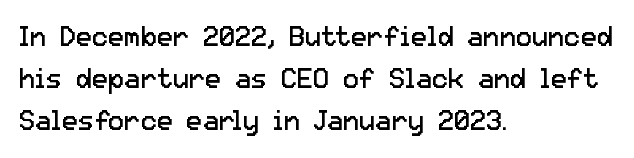
Anything drawn beneath the words? Only blank space. Each word holds together tightly as a unit, with standard inter-letter gaps. Each stroke keeps to a modest, everyday thickness or less. Normally led — the rows are evenly, conventionally spaced. In CSS terms this would be text-align: left. Does the lettering tilt? It doesn't — this is upright.
